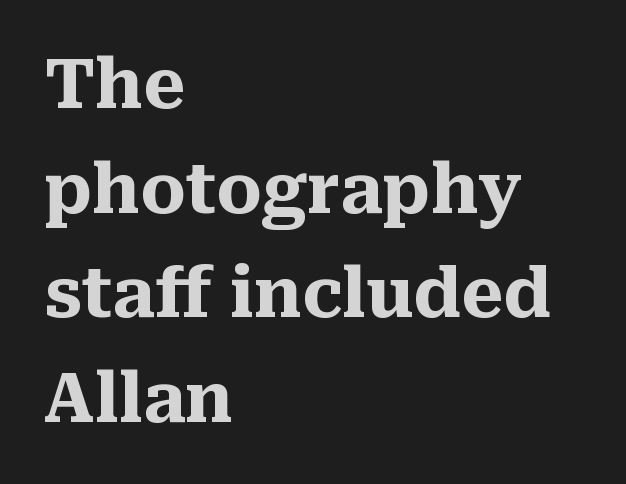
{"serif": "yes", "italic": "no", "bold": "yes", "weight": "heavy", "width": "normal", "stroke_contrast": "medium", "x_height": "medium", "monospaced": "no", "underline": "no", "align": "left", "line_spacing": "normal", "line_spacing_ratio": 1.54, "letter_spacing": "normal", "letter_spacing_em": 0.0, "glyph_px": 68}
